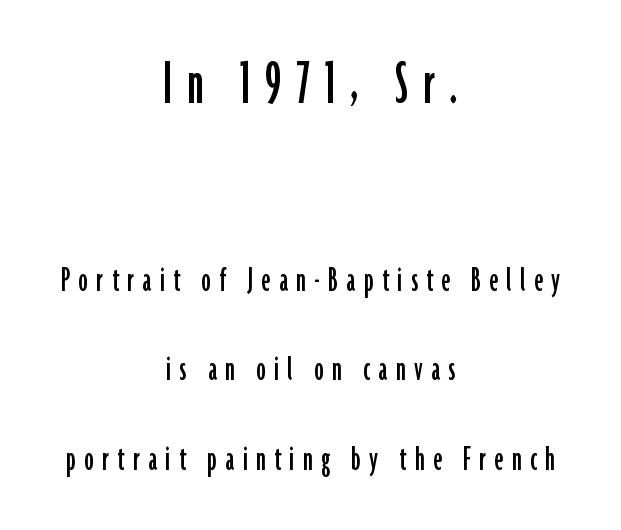
The type is letterspaced generously, with wide tracking. Character widths vary here, with narrow letters taking less room than wide ones. The rendering positions every line midway between the sides. Check the space under the baseline: it is left empty.
